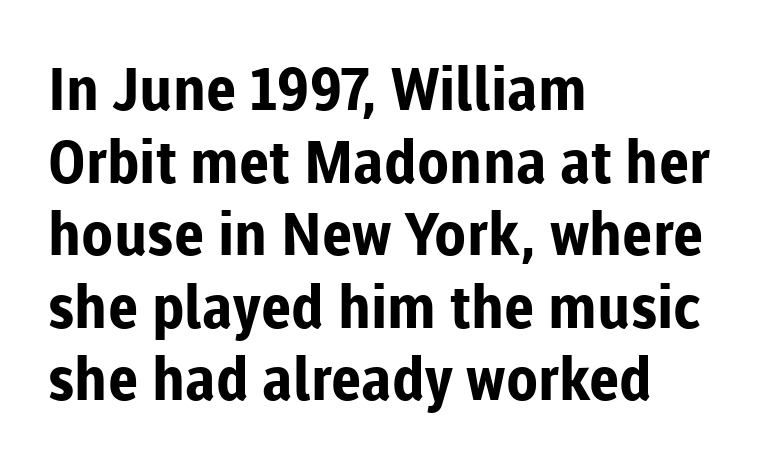
Q: Is the text bold? A: Yes.
Q: Is the text italic (slanted)? A: No, it is upright.
Q: Is the typeface a serif or a sans-serif typeface? A: Sans-serif.
Q: Is the text underlined? A: No.
Q: How is the paragraph aligned? A: Left-aligned.
Q: Is the spacing between letters normal or unusually wide? A: Normal.
Q: Width (condensed, normal, or wide)? A: Normal.
Q: Stroke contrast? A: Low.
Q: x-height? A: Medium.
Q: Monospaced? A: No.
